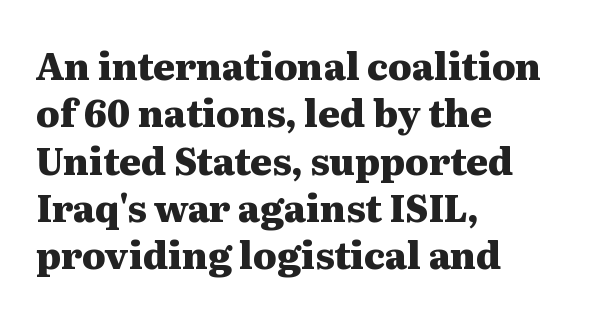
Clear beneath every line of the passage. The letters are bold, with thick, heavy strokes. Quick note: not italic, upright. Regular leading. The designer went with a serif here, giving each stem small feet. The rendering uses natural spacing where letterforms have individual widths.
